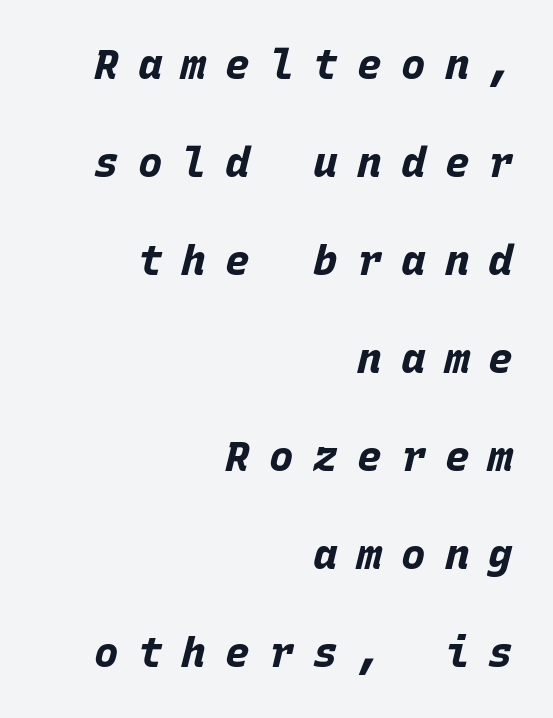
Q: Is the text bold? A: Yes.
Q: Is the text italic (slanted)? A: Yes, it leans right by about 15 degrees.
Q: Is the text underlined? A: No.
Q: How is the paragraph aligned? A: Right-aligned.
Q: Is the spacing between letters normal or unusually wide? A: Unusually wide.
Q: Is the spacing between lines tight, normal or loose? A: Loose.
Q: Width (condensed, normal, or wide)? A: Normal.
Q: Stroke contrast? A: Low.
Q: x-height? A: Large.
Q: Monospaced? A: Yes.
